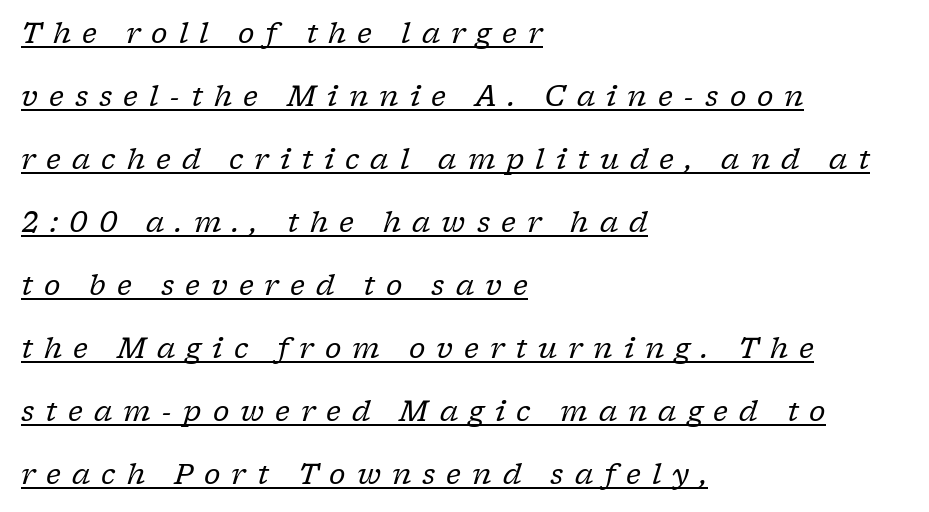
Q: Is the text bold? A: No.
Q: Is the text italic (slanted)? A: Yes, it leans right by about 17 degrees.
Q: Is the typeface a serif or a sans-serif typeface? A: Serif.
Q: Is the text underlined? A: Yes.
Q: How is the paragraph aligned? A: Left-aligned.
Q: Is the spacing between letters normal or unusually wide? A: Unusually wide.
Q: Is the spacing between lines tight, normal or loose? A: Loose.
Q: Width (condensed, normal, or wide)? A: Normal.
Q: Stroke contrast? A: Low.
Q: x-height? A: Medium.
Q: Monospaced? A: No.
